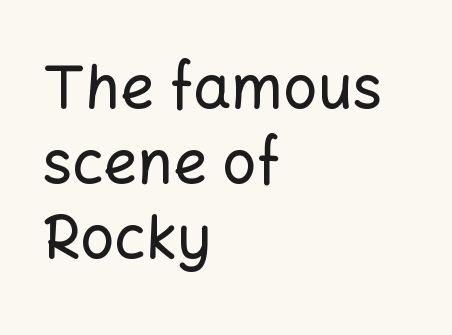
The image shows 60 px sans-serif type, upright; set left-aligned, normal line spacing (1.25x), normal letter spacing, not underlined; low stroke contrast and a medium x-height.
